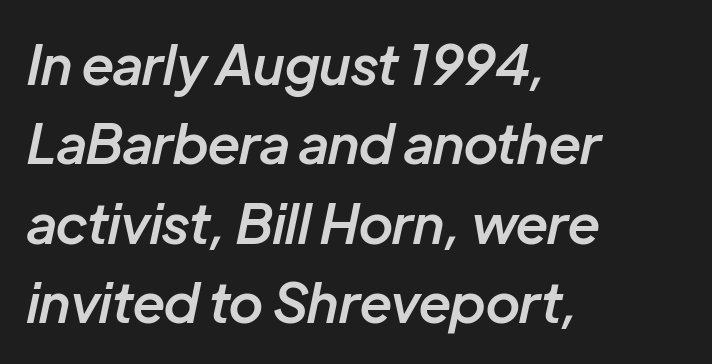
{"italic": "yes", "lean": "right", "slant_degrees": 12, "bold": "semi", "weight": "semibold", "width": "normal", "stroke_contrast": "low", "x_height": "medium", "monospaced": "no", "underline": "no", "align": "left", "line_spacing": "normal", "line_spacing_ratio": 1.47, "letter_spacing": "normal", "letter_spacing_em": 0.0, "glyph_px": 54}
